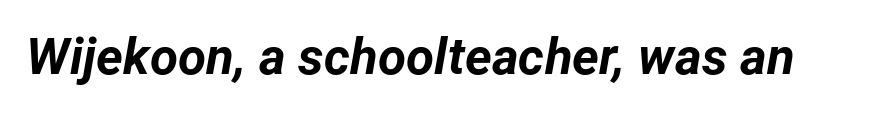
{"italic": "yes", "lean": "right", "slant_degrees": 12, "bold": "yes", "weight": "bold", "width": "normal", "stroke_contrast": "low", "x_height": "medium", "monospaced": "no", "underline": "no", "letter_spacing": "normal", "letter_spacing_em": 0.0, "glyph_px": 51}
